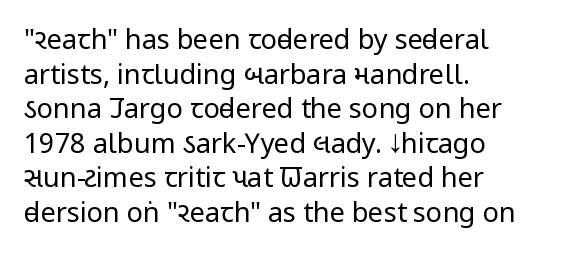
The block of text has a typical density, with ordinary space between rows. Which margin do the lines hug? The left one — the right edge is uneven. The space directly below the letters is spotless. This is the regular roman posture of the typeface. Does extra space separate the letters? No, they use regular spacing.
